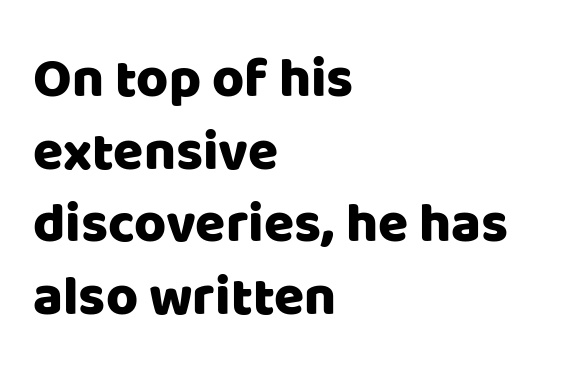
Q: Is the text italic (slanted)? A: No, it is upright.
Q: Is the typeface a serif or a sans-serif typeface? A: Sans-serif.
Q: Is the text underlined? A: No.
Q: How is the paragraph aligned? A: Left-aligned.
Q: Is the spacing between letters normal or unusually wide? A: Normal.
Q: Is the spacing between lines tight, normal or loose? A: Normal.
Q: Width (condensed, normal, or wide)? A: Normal.
Q: Stroke contrast? A: Low.
Q: x-height? A: Large.
Q: Monospaced? A: No.
